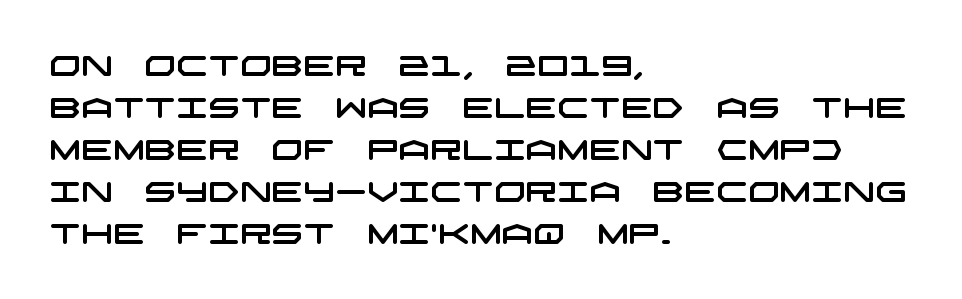
The image shows 28 px wide sans-serif type; set left-aligned, normal line spacing (1.5x), normal letter spacing, not underlined; low stroke contrast and a large x-height.
